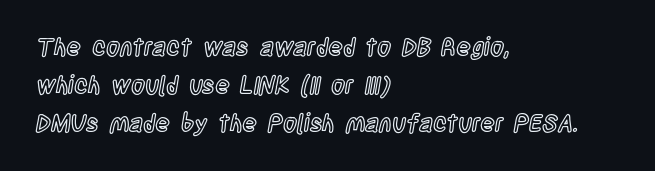
The specimen omits any rule beneath the text block's lines. Alignment: flush left. The lines sit at an ordinary, default distance from one another. You could call the tracking neutral — neither tight nor loose.
